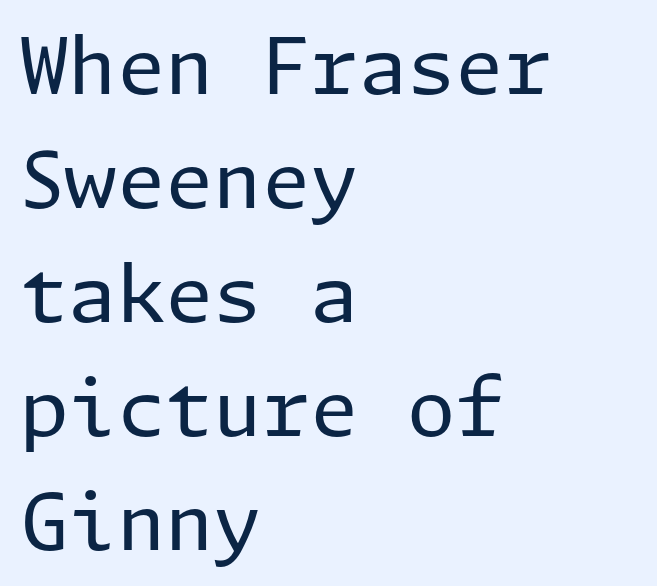
Q: Is the text bold? A: No.
Q: Is the text italic (slanted)? A: No, it is upright.
Q: Is the typeface a serif or a sans-serif typeface? A: Sans-serif.
Q: Is the text underlined? A: No.
Q: How is the paragraph aligned? A: Left-aligned.
Q: Is the spacing between letters normal or unusually wide? A: Normal.
Q: Is the spacing between lines tight, normal or loose? A: Normal.
Q: Width (condensed, normal, or wide)? A: Normal.
Q: Stroke contrast? A: Low.
Q: x-height? A: Medium.
